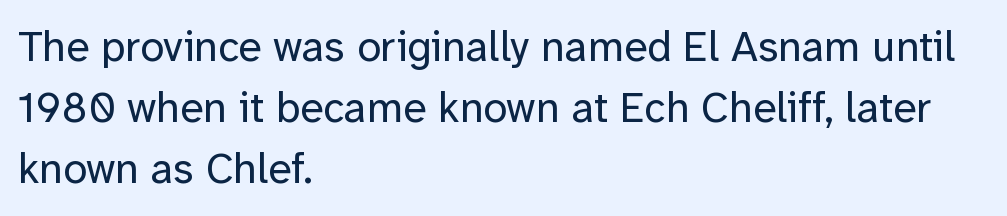
No extra tracking has been applied to these lines. All the whitespace from short lines collects on the right. Lines of text with bare space underneath. Letters have the restrained weight of plain body copy at most.
